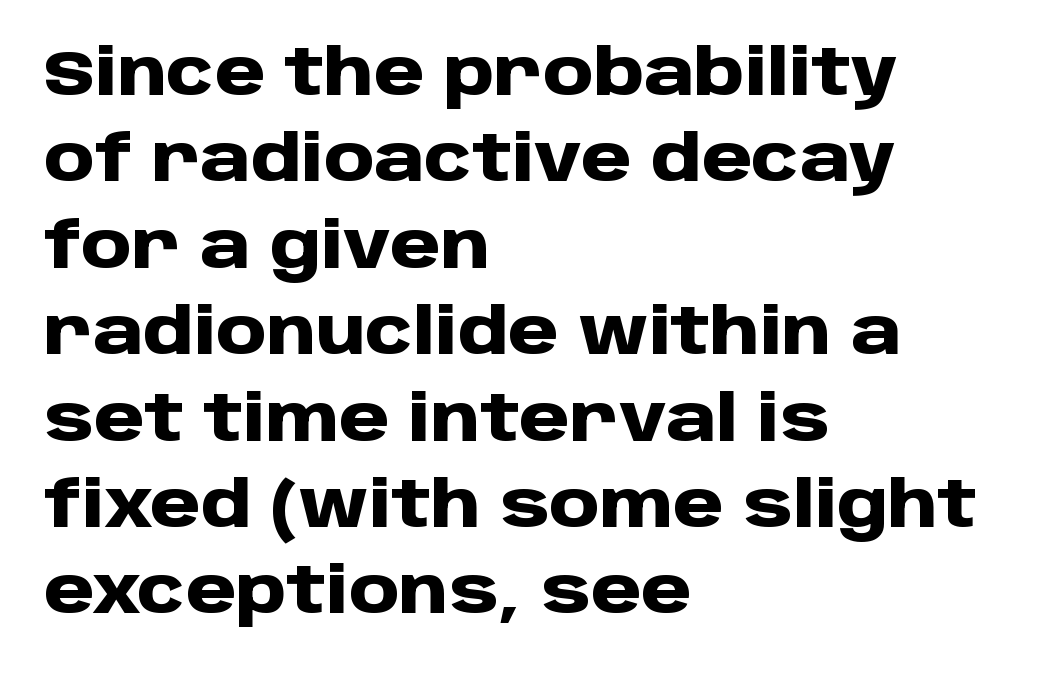
The space between consecutive lines is moderate. Look at the bottom of the vertical strokes: they stop flat, with no serifs. Visually the block forms a straight wall on the left and a jagged coastline on the right. Every letter is thick-stroked: bold, no question.
